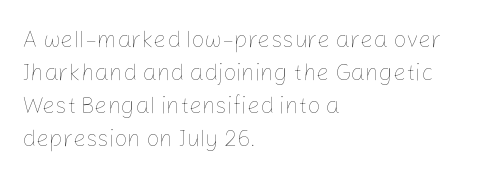
The image shows 23 px text type, upright; set left-aligned, normal line spacing (1.43x), normal letter spacing, not underlined.
